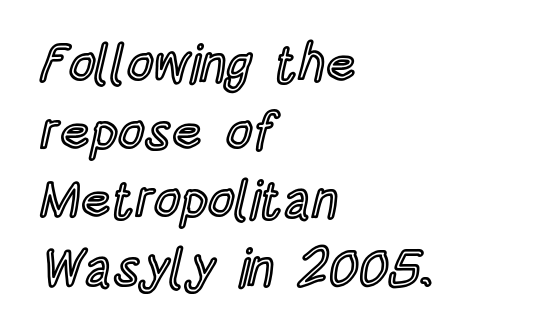
{"width": "condensed", "x_height": "large", "monospaced": "no", "underline": "no", "align": "left", "line_spacing": "normal", "line_spacing_ratio": 1.31, "letter_spacing": "normal", "letter_spacing_em": 0.0, "glyph_px": 52}
